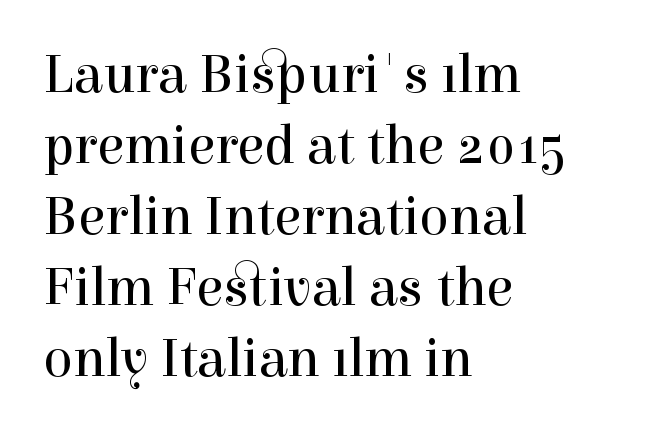
{"serif": "yes", "italic": "no", "bold": "no", "weight": "regular", "width": "normal", "x_height": "medium", "monospaced": "no", "underline": "no", "align": "left", "line_spacing": "normal", "line_spacing_ratio": 1.29, "letter_spacing": "normal", "letter_spacing_em": 0.0, "glyph_px": 55}
